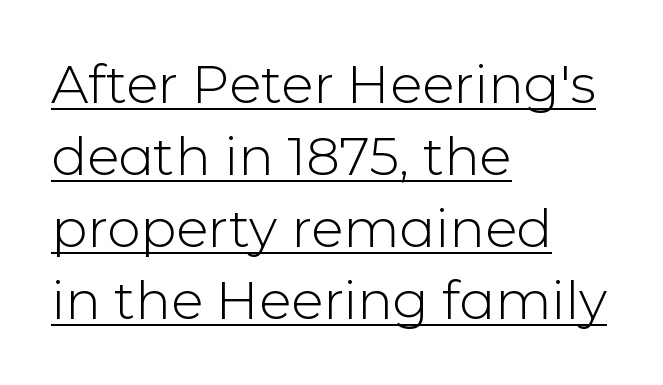
Unlike italic type, these characters show no tilt at all. Interline gaps are of average width in this sample. Nothing unusual about the tracking: characters are spaced as the font intends. A light-to-regular cut is what we see here. The rendering anchors every line to the left-hand side.
